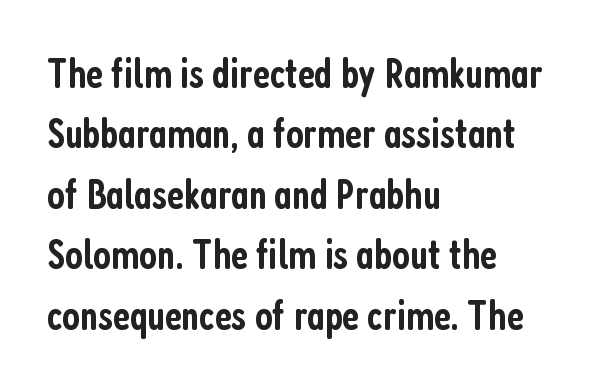
{"serif": "no", "italic": "no", "bold": "semi", "weight": "semibold", "width": "condensed", "stroke_contrast": "low", "x_height": "medium", "monospaced": "no", "underline": "no", "align": "left", "line_spacing": "normal", "line_spacing_ratio": 1.44, "letter_spacing": "normal", "letter_spacing_em": 0.0, "glyph_px": 42}
